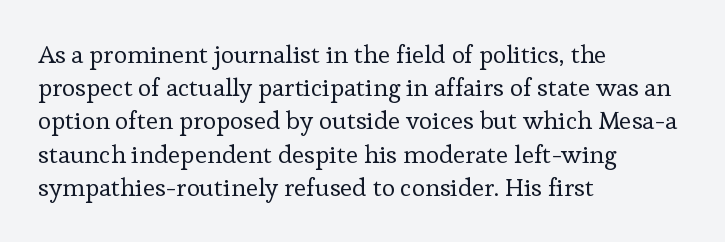
These lines sit exactly where default settings would place them. Decoration check: the copy has no underline. The typeface has the unassuming heft of standard copy or less. Horizontal alignment here is leftward, the default for most running prose.
